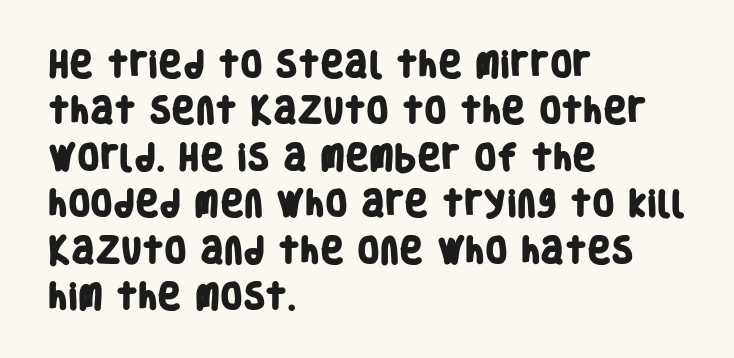
Quick note: interline space is typical. The rendering uses a bold face; every stroke is thick and dark. Any mark beneath the type? The region is blank. The typesetter chose a ragged-right arrangement here. A sans-serif font was chosen for this passage.
